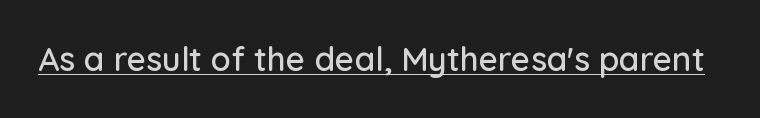
Glance below the letters and you will spot a drawn line. What stands out about the letter spacing? Nothing — it is the standard amount. The face used here is proportionally spaced, like ordinary book or web type. Font category for this specimen: sans-serif. It's the straight-up-and-down kind of type.
